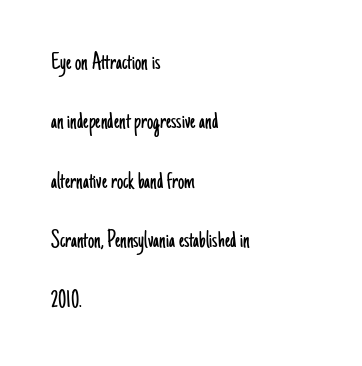
{"italic": "no", "bold": "no", "underline": "no", "align": "left", "line_spacing": "loose", "line_spacing_ratio": 2.38, "letter_spacing": "normal", "letter_spacing_em": 0.0, "glyph_px": 25}
